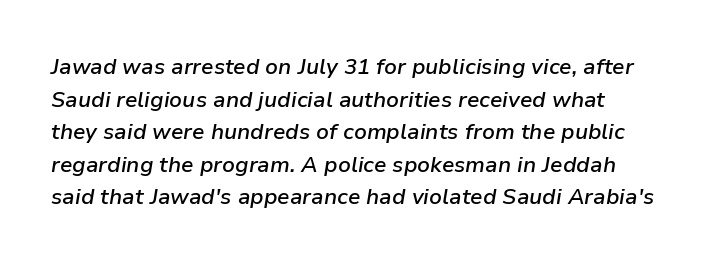
{"italic": "yes", "lean": "right", "slant_degrees": 9, "bold": "semi", "underline": "no", "line_spacing": "normal", "line_spacing_ratio": 1.48, "letter_spacing": "normal", "letter_spacing_em": 0.0, "glyph_px": 22}
